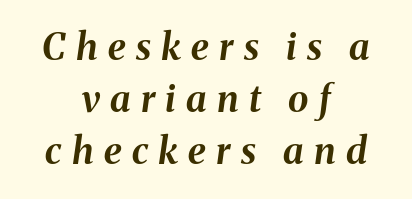
The letters advance in unequal steps, a hallmark of proportional type. This sample uses an oblique cut, with every glyph tilted off the vertical. Notice how thick the strokes are: this is what a full bold looks like. This sample keeps an unexceptional amount of space between lines.
